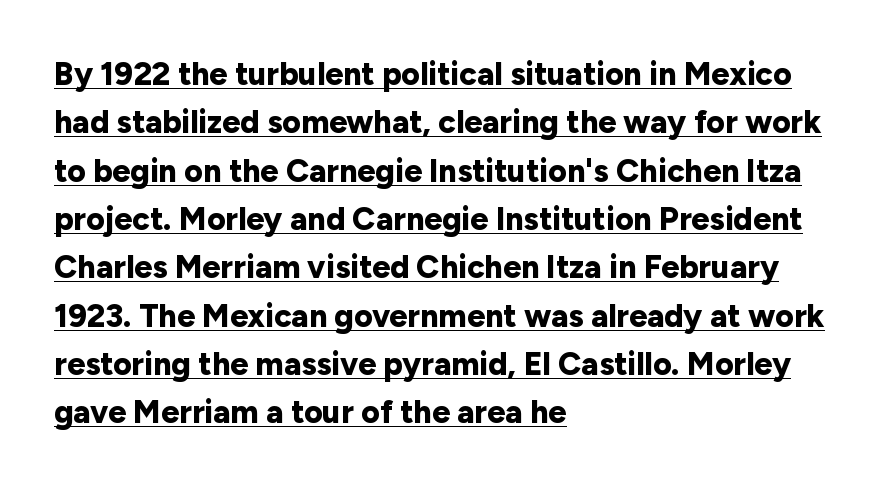
{"serif": "no", "italic": "no", "bold": "yes", "weight": "bold", "width": "normal", "stroke_contrast": "low", "x_height": "medium", "monospaced": "no", "underline": "yes", "align": "left", "line_spacing": "normal", "line_spacing_ratio": 1.51, "letter_spacing": "normal", "letter_spacing_em": 0.0, "glyph_px": 32}
